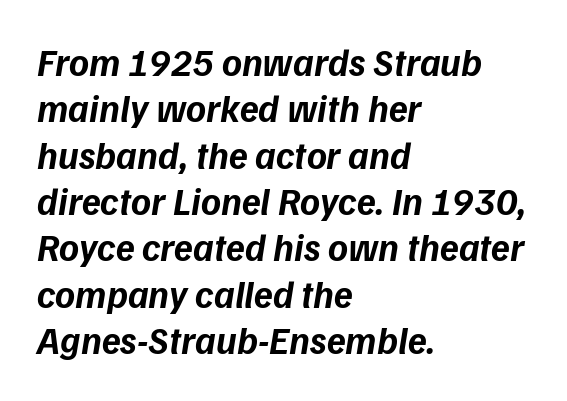
The image shows 38 px bold sans-serif type; set left-aligned, line spacing 1.22x, normal letter spacing, not underlined; low stroke contrast and a medium x-height.
